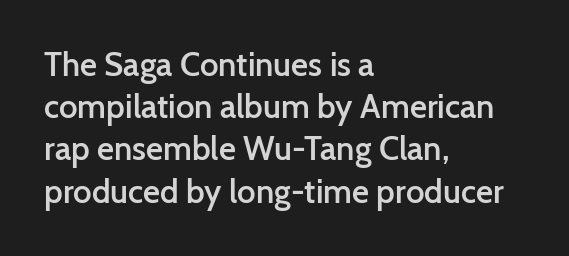
The image shows 33 px semibold sans-serif type, upright; set left-aligned, normal line spacing (1.28x), normal letter spacing, not underlined; low stroke contrast and a medium x-height.
